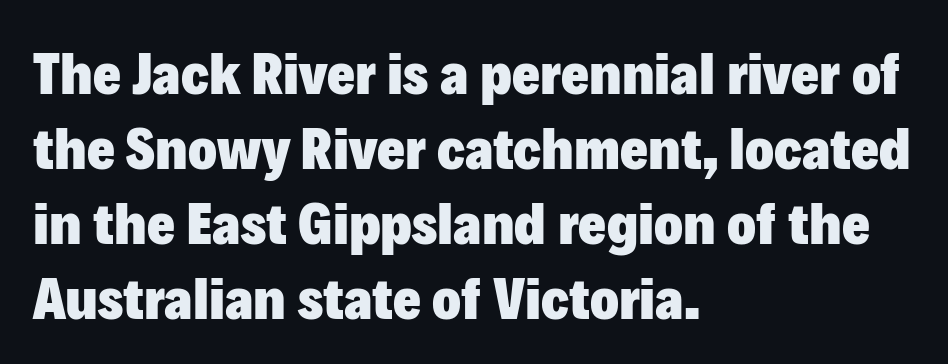
{"serif": "no", "italic": "no", "bold": "yes", "weight": "heavy", "width": "normal", "stroke_contrast": "low", "x_height": "medium", "monospaced": "no", "underline": "no", "align": "left", "line_spacing": "normal", "line_spacing_ratio": 1.25, "letter_spacing": "normal", "letter_spacing_em": 0.0, "glyph_px": 60}
